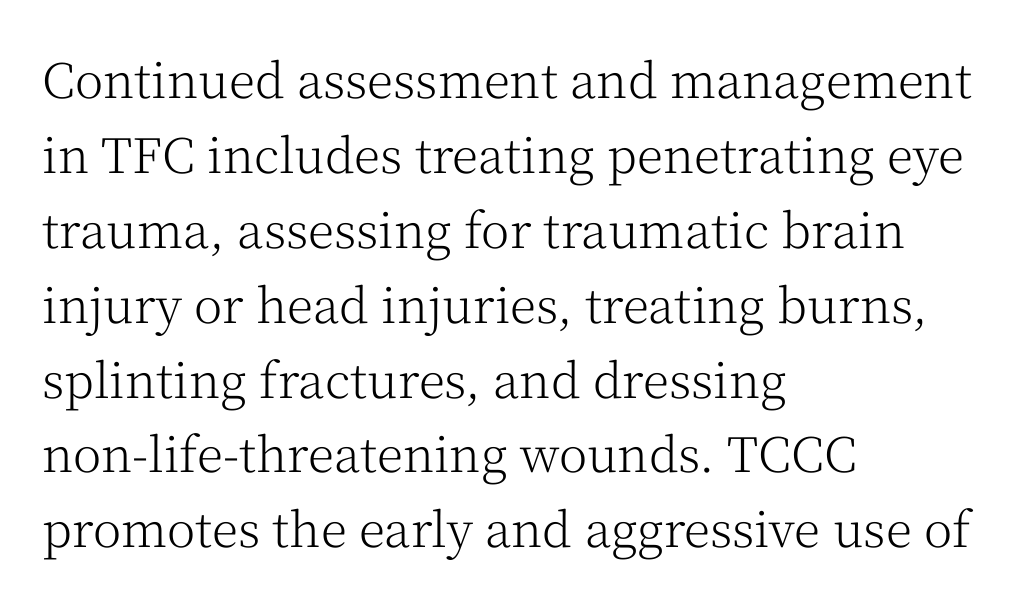
Q: Is the text bold? A: No.
Q: Is the text italic (slanted)? A: No, it is upright.
Q: Is the typeface a serif or a sans-serif typeface? A: Serif.
Q: Is the text underlined? A: No.
Q: How is the paragraph aligned? A: Left-aligned.
Q: Is the spacing between letters normal or unusually wide? A: Normal.
Q: Is the spacing between lines tight, normal or loose? A: Normal.
Q: Width (condensed, normal, or wide)? A: Normal.
Q: Stroke contrast? A: Medium.
Q: x-height? A: Medium.
Q: Monospaced? A: No.
